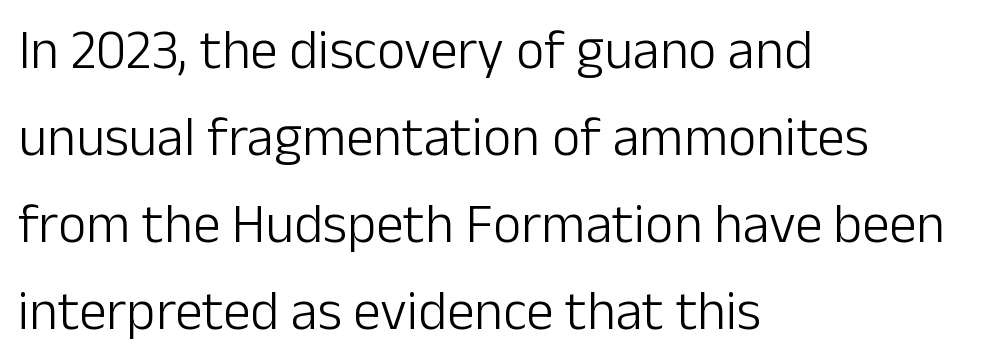
The typeface chosen for these lines omits serifs. Only glyphs here, with clear space below each row. The cut favours lightness, reaching ordinary text weight at its darkest. Leading matches the norm, producing a regular column. Tracking value appears to be zero — textbook default spacing.
